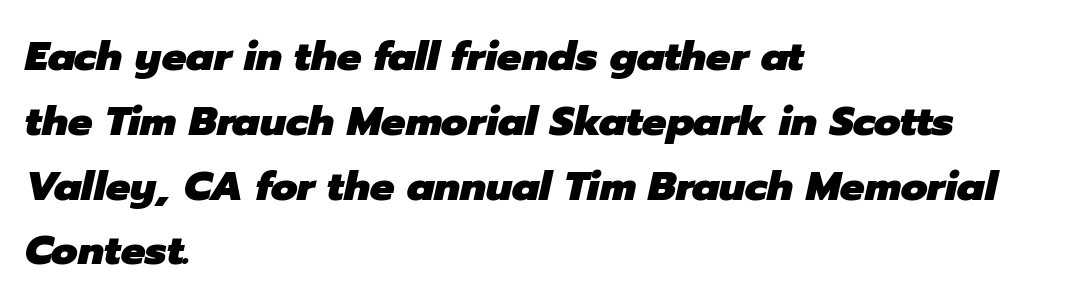
A dark, heavy texture on the line: the type is bold. The text carries the slant typical of an italic or oblique font. A student would call this left alignment; a typographer would say flush left, rag right. These lines are rendered in a variable-pitch font.
